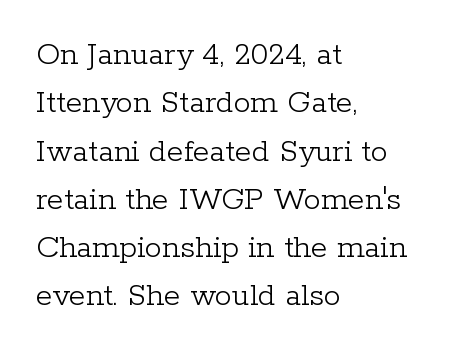
The specimen omits any rule beneath the text block's lines. This sample uses plain, unmodified letter spacing. Each letter keeps its own natural width here, so spacing adapts to shape. The passage shown is not bold in any degree. Reading down the block, your eye returns to a fixed left position each line. Regarding serifs, this sample has them.
